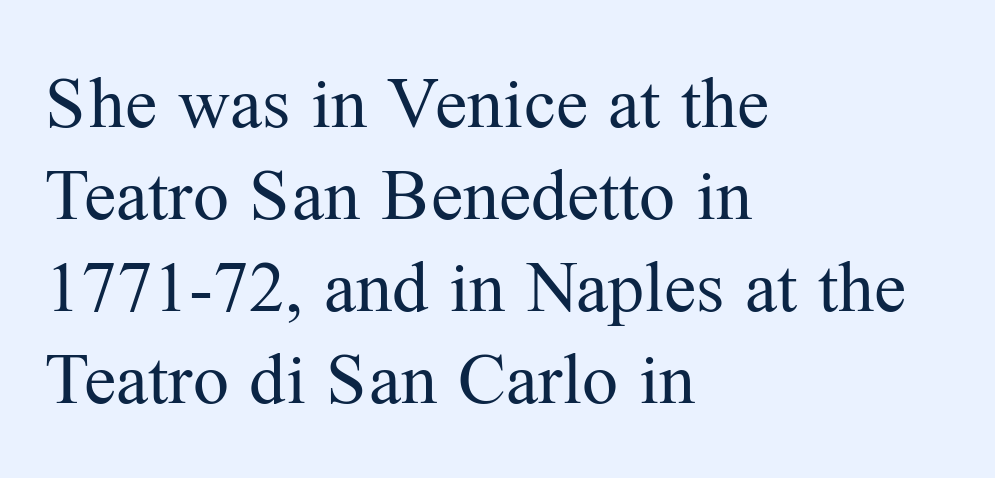
The image shows 72 px regular-weight serif type, upright; set left-aligned, normal line spacing (1.28x), normal letter spacing, not underlined; medium stroke contrast and a medium x-height.
